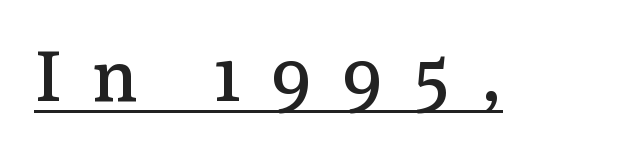
{"serif": "yes", "italic": "no", "bold": "semi", "weight": "semibold", "width": "normal", "stroke_contrast": "low", "x_height": "medium", "monospaced": "no", "underline": "yes", "letter_spacing": "wide", "letter_spacing_em": 0.43, "glyph_px": 70}
